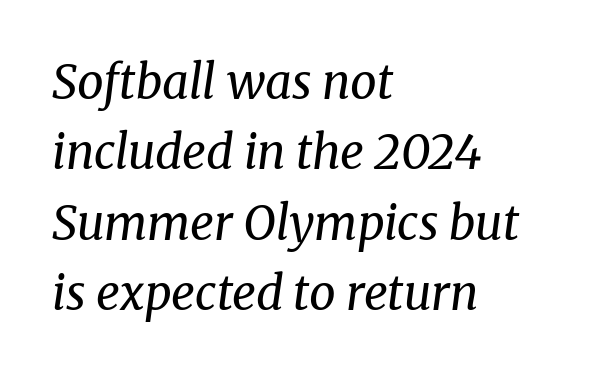
The image shows 47 px regular-weight serif type, italic (leaning right); set left-aligned, normal line spacing (1.5x), normal letter spacing, not underlined; medium stroke contrast and a medium x-height.
